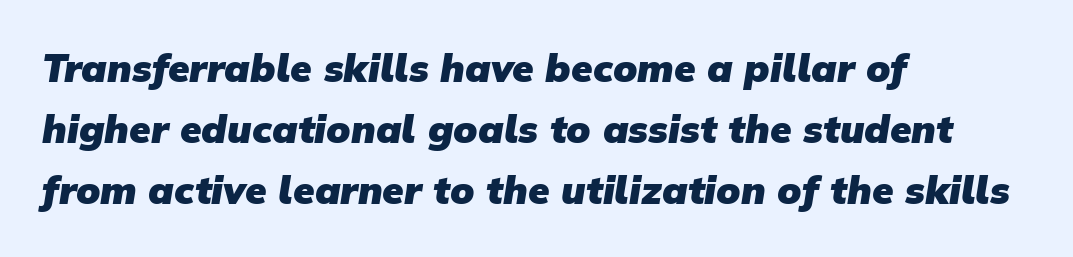
The image shows 39 px heavy sans-serif type; set left-aligned, normal line spacing (1.57x), normal letter spacing, not underlined; low stroke contrast and a medium x-height.
